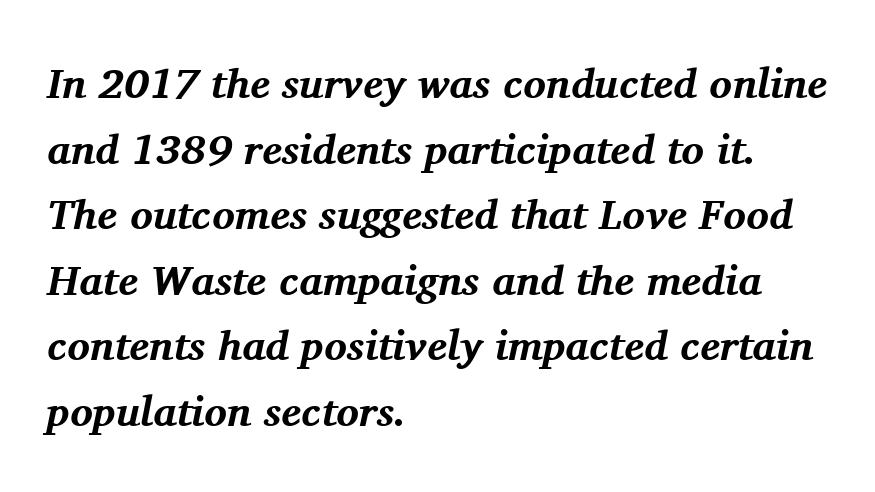
Between one letter and the next there's only the usual sliver of space. The typesetting leans heavy: a genuine bold. The face used here is proportionally spaced, like ordinary book or web type. Leading: standard. Each row of text sits above clean, open space. Notice how the passage keeps a crisp vertical edge on the left only.
